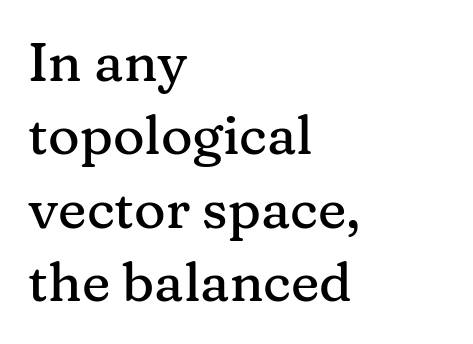
Q: Is the text italic (slanted)? A: No, it is upright.
Q: Is the typeface a serif or a sans-serif typeface? A: Serif.
Q: Is the text underlined? A: No.
Q: How is the paragraph aligned? A: Left-aligned.
Q: Is the spacing between letters normal or unusually wide? A: Normal.
Q: Is the spacing between lines tight, normal or loose? A: Normal.
Q: Width (condensed, normal, or wide)? A: Normal.
Q: Stroke contrast? A: Medium.
Q: x-height? A: Medium.
Q: Monospaced? A: No.
